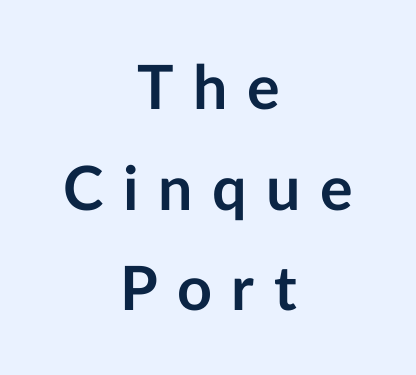
The passage is arranged like a title page — every line centered. On the weight axis this lands at bold, roughly 700. Check where the strokes stop: nothing finishes them off — pure sans. Leading: standard.
